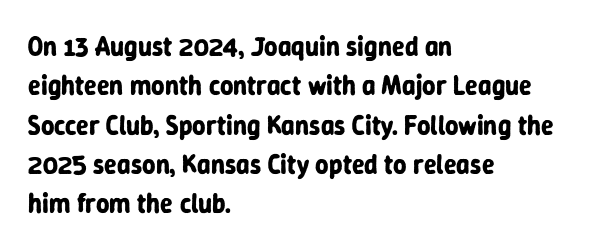
Q: Is the text bold? A: Yes.
Q: Is the text italic (slanted)? A: No, it is upright.
Q: Is the text underlined? A: No.
Q: How is the paragraph aligned? A: Left-aligned.
Q: Is the spacing between letters normal or unusually wide? A: Normal.
Q: Is the spacing between lines tight, normal or loose? A: Normal.
